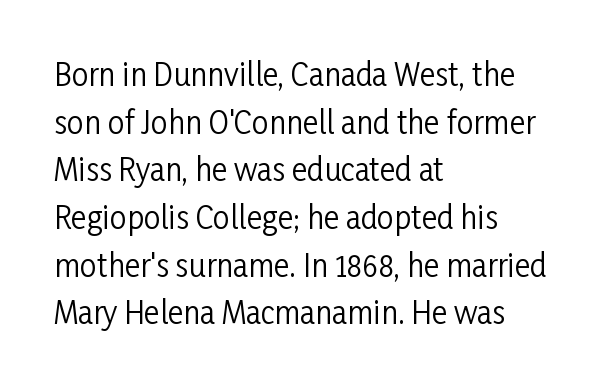
The image shows 30 px regular-weight, condensed sans-serif type, upright; set left-aligned, normal line spacing (1.59x), normal letter spacing, not underlined; low stroke contrast and a medium x-height.
